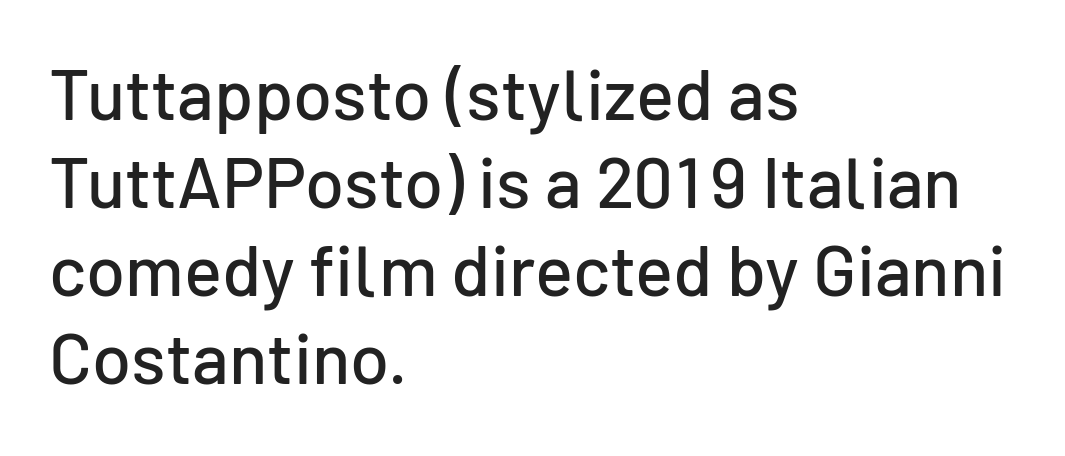
The letterforms sit shoulder to shoulder at normal distance. Posture: vertical. The passage is arranged the way most books set body copy — flush left. You could not count columns in this text — the font is proportionally spaced. Check under the words: just untouched page.
